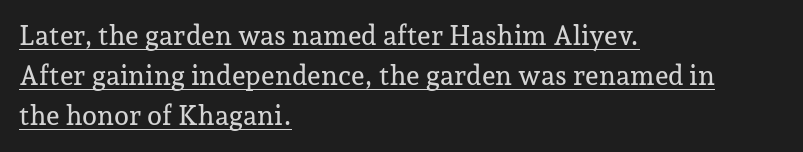
{"italic": "no", "underline": "yes", "align": "left", "line_spacing": "normal", "line_spacing_ratio": 1.49, "letter_spacing": "normal", "letter_spacing_em": 0.0, "glyph_px": 27}
